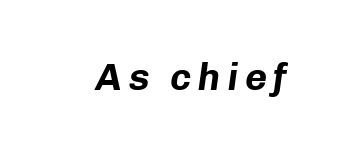
The image shows 38 px bold type, italic (leaning right); set not underlined; low stroke contrast and a medium x-height.
